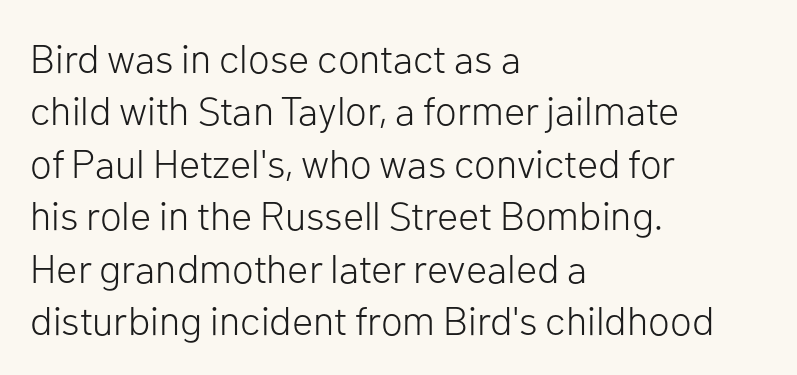
{"serif": "no", "italic": "no", "bold": "no", "weight": "light", "width": "normal", "stroke_contrast": "low", "x_height": "medium", "monospaced": "no", "underline": "no", "align": "left", "line_spacing": "normal", "line_spacing_ratio": 1.31, "letter_spacing": "normal", "letter_spacing_em": 0.0, "glyph_px": 40}
